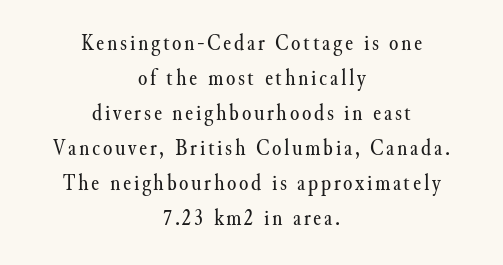
{"italic": "no", "bold": "no", "underline": "no", "align": "center", "line_spacing": "normal", "line_spacing_ratio": 1.46, "glyph_px": 24}
